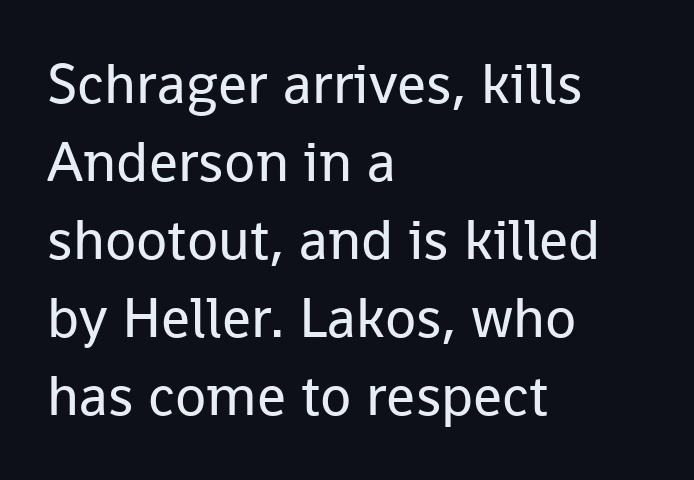
The image shows 57 px regular-weight sans-serif type, upright; set left-aligned, normal line spacing (1.37x), normal letter spacing, not underlined; low stroke contrast and a medium x-height.
